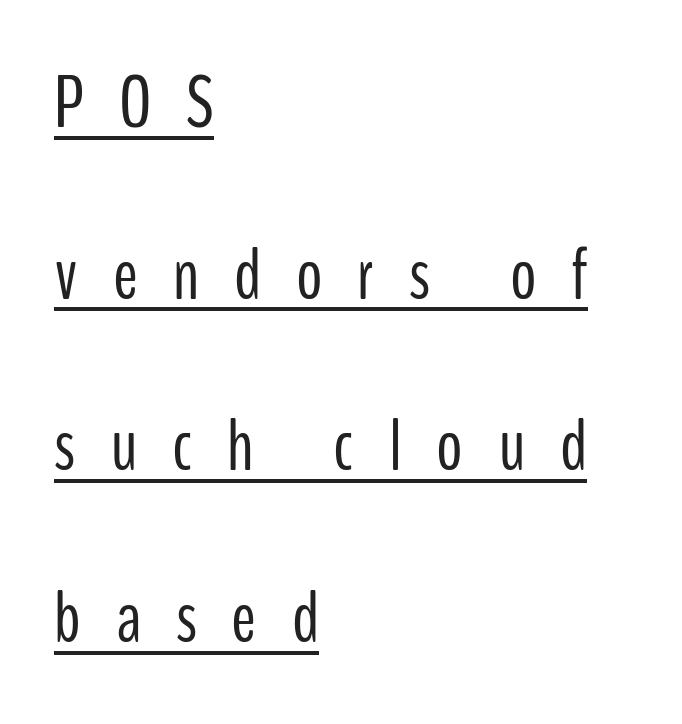
Q: Is the text bold? A: No.
Q: Is the text italic (slanted)? A: No, it is upright.
Q: Is the typeface a serif or a sans-serif typeface? A: Sans-serif.
Q: Is the text underlined? A: Yes.
Q: How is the paragraph aligned? A: Left-aligned.
Q: Is the spacing between letters normal or unusually wide? A: Unusually wide.
Q: Is the spacing between lines tight, normal or loose? A: Loose.
Q: Width (condensed, normal, or wide)? A: Condensed.
Q: Stroke contrast? A: Low.
Q: x-height? A: Medium.
Q: Monospaced? A: No.
